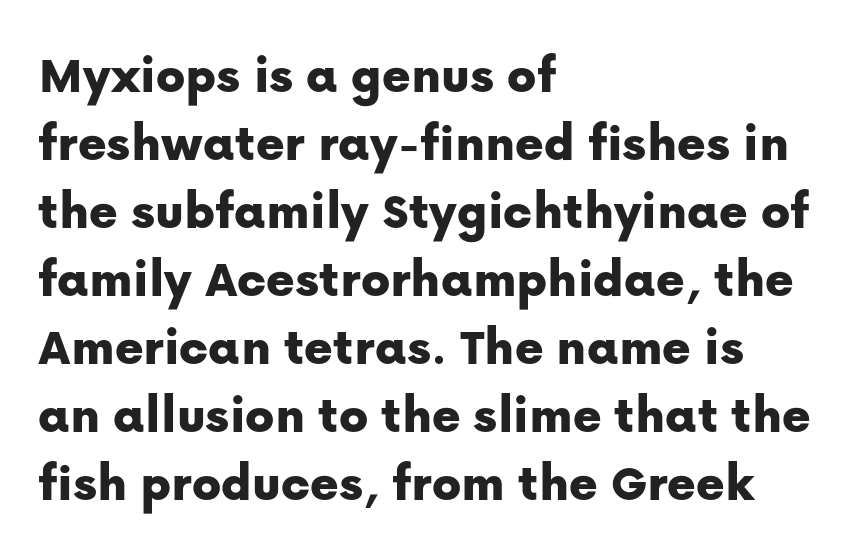
The image shows 54 px sans-serif type, upright; set left-aligned, normal line spacing (1.26x), normal letter spacing, not underlined; low stroke contrast and a medium x-height.
